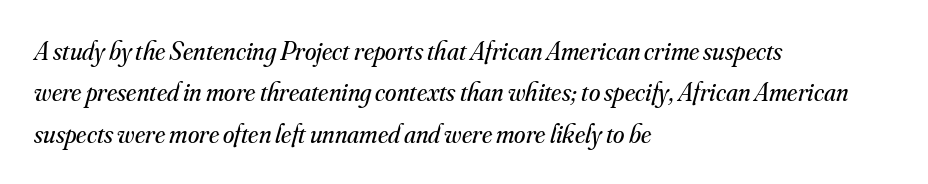
Is the type heavy? It reads as light-to-regular instead. The words here are not underlined. Words appear dense and cohesive because spacing is normal. The passage is arranged the way most books set body copy — flush left.
